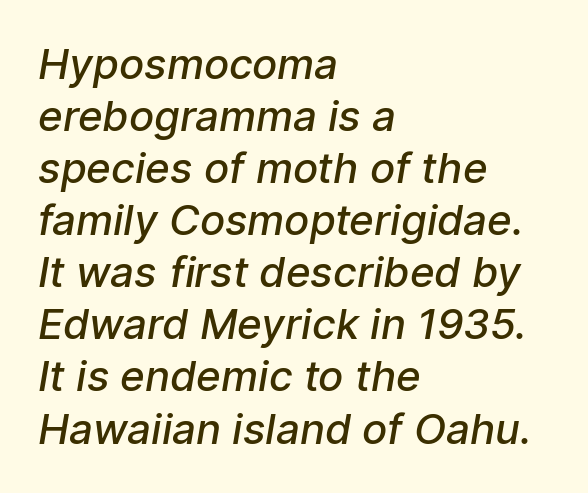
Q: Is the text bold? A: Semi-bold.
Q: Is the typeface a serif or a sans-serif typeface? A: Sans-serif.
Q: Is the text underlined? A: No.
Q: How is the paragraph aligned? A: Left-aligned.
Q: Is the spacing between letters normal or unusually wide? A: Normal.
Q: Width (condensed, normal, or wide)? A: Normal.
Q: Stroke contrast? A: Low.
Q: x-height? A: Medium.
Q: Monospaced? A: No.
